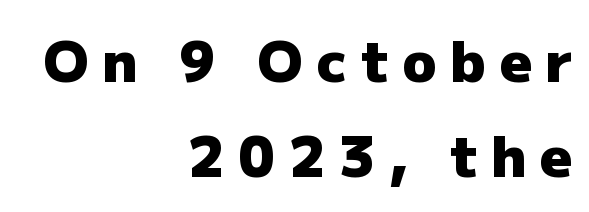
{"serif": "no", "italic": "no", "bold": "yes", "weight": "heavy", "width": "normal", "stroke_contrast": "low", "x_height": "medium", "monospaced": "no", "underline": "no", "align": "right", "line_spacing": "normal", "line_spacing_ratio": 1.7, "letter_spacing": "wide", "letter_spacing_em": 0.24, "glyph_px": 56}
